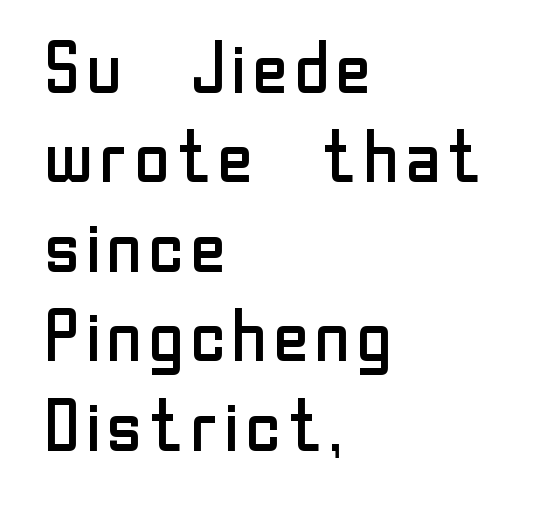
{"serif": "no", "italic": "no", "bold": "no", "weight": "regular", "width": "normal", "stroke_contrast": "low", "x_height": "medium", "monospaced": "no", "underline": "no", "align": "left", "line_spacing": "normal", "line_spacing_ratio": 1.26, "letter_spacing": "normal", "letter_spacing_em": 0.0, "glyph_px": 71}
